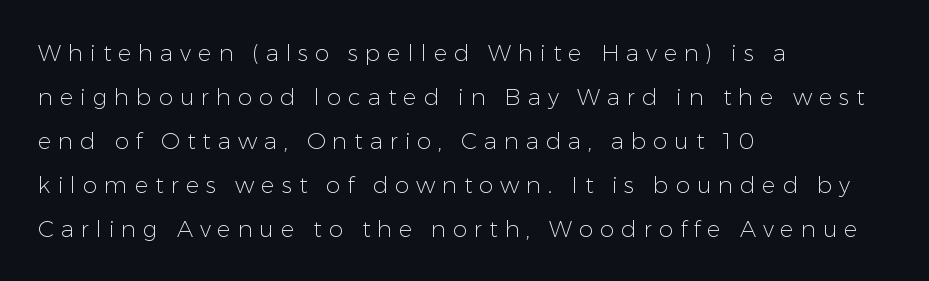
{"italic": "no", "bold": "no", "underline": "no", "align": "left", "line_spacing": "loose", "line_spacing_ratio": 1.91, "letter_spacing": "wide", "letter_spacing_em": 0.3, "glyph_px": 23}
